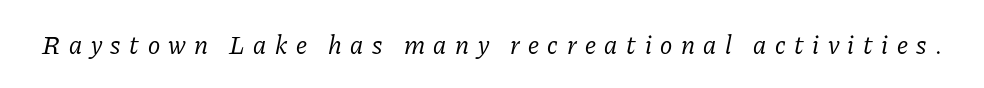
Compared with ordinary roman type, these characters are visibly tilted. Stems and bowls with no extra thickness — not bold. Look at the tracking — it's clearly loosened, letters drifting apart. Quick note: underline off.
